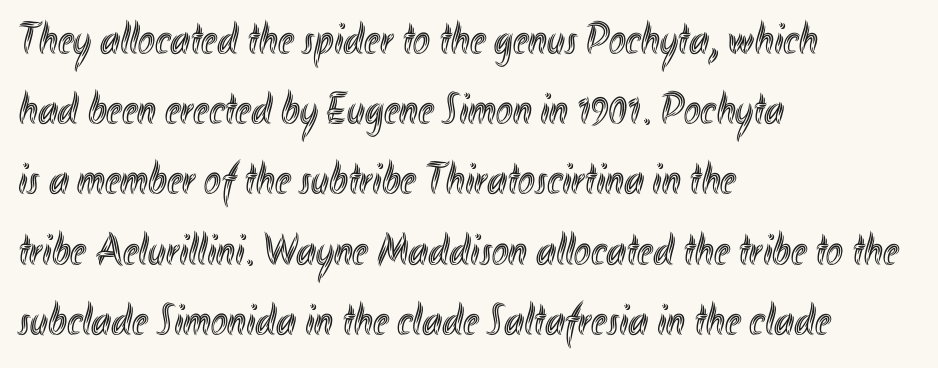
{"width": "condensed", "x_height": "small", "monospaced": "no", "underline": "no", "align": "left", "line_spacing": "normal", "line_spacing_ratio": 1.56, "letter_spacing": "normal", "letter_spacing_em": 0.0, "glyph_px": 45}
